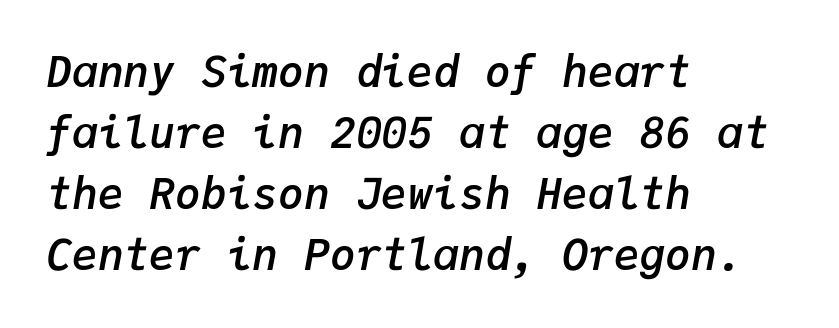
Q: Is the text bold? A: Semi-bold.
Q: Is the text italic (slanted)? A: Yes, it leans right by about 9 degrees.
Q: Is the text underlined? A: No.
Q: How is the paragraph aligned? A: Left-aligned.
Q: Is the spacing between letters normal or unusually wide? A: Normal.
Q: Is the spacing between lines tight, normal or loose? A: Normal.
Q: Width (condensed, normal, or wide)? A: Normal.
Q: Stroke contrast? A: Low.
Q: x-height? A: Medium.
Q: Monospaced? A: Yes.
